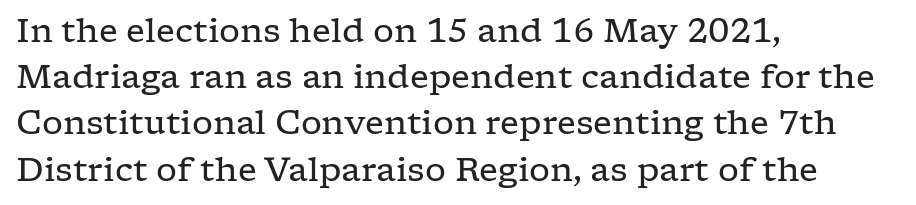
Stroke terminals: seriffed. Reading down the column, the eye jumps a familiar distance to each next line. The letterforms sit at book weight or below. The face used here is rendered with its standard letterfit. The letters advance in unequal steps, a hallmark of proportional type.
